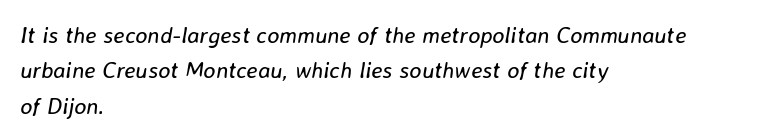
The image shows 23 px text type, italic (leaning right); set left-aligned, normal line spacing (1.54x), normal letter spacing, not underlined.
